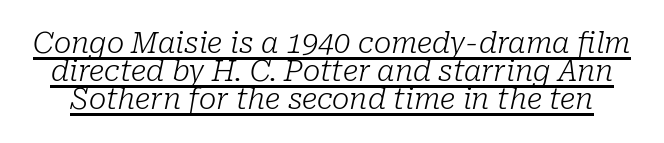
Q: Is the text bold? A: No.
Q: Is the text italic (slanted)? A: Yes, it leans right by about 10 degrees.
Q: Is the typeface a serif or a sans-serif typeface? A: Serif.
Q: Is the text underlined? A: Yes.
Q: Is the spacing between letters normal or unusually wide? A: Normal.
Q: Is the spacing between lines tight, normal or loose? A: Tight.
Q: Width (condensed, normal, or wide)? A: Normal.
Q: Stroke contrast? A: Low.
Q: x-height? A: Medium.
Q: Monospaced? A: No.
